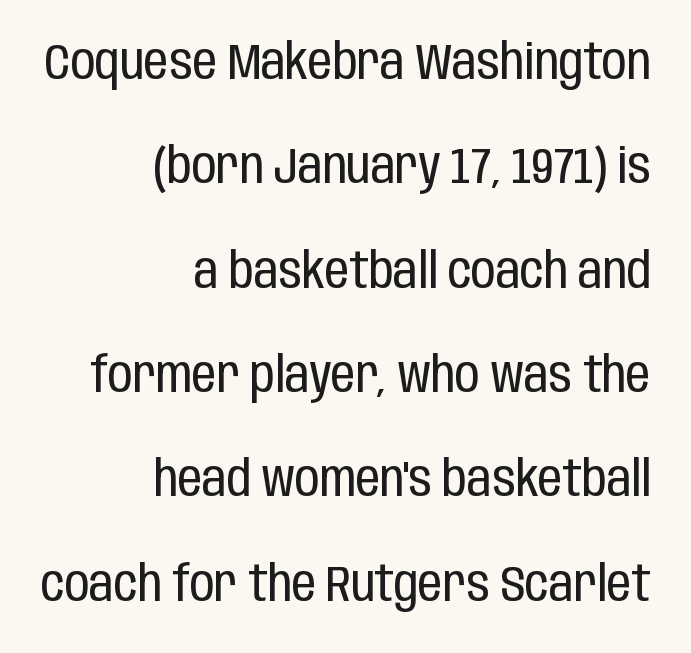
Serifs: no, the terminals of the letterforms are clean. Character widths vary here, with narrow letters taking less room than wide ones. Weight: not bold — regular or lighter. Words appear dense and cohesive because spacing is normal. Words float on clear page, feet unadorned.
